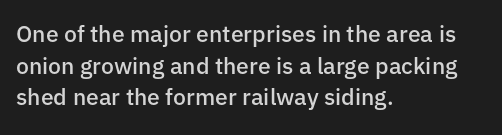
Ordinary non-slanted type is in use. This sample is left-justified, so line endings fall wherever the words run out. The letters sit at their default tracking, neither squeezed nor spread. Descenders are the only things crossing below the line.
